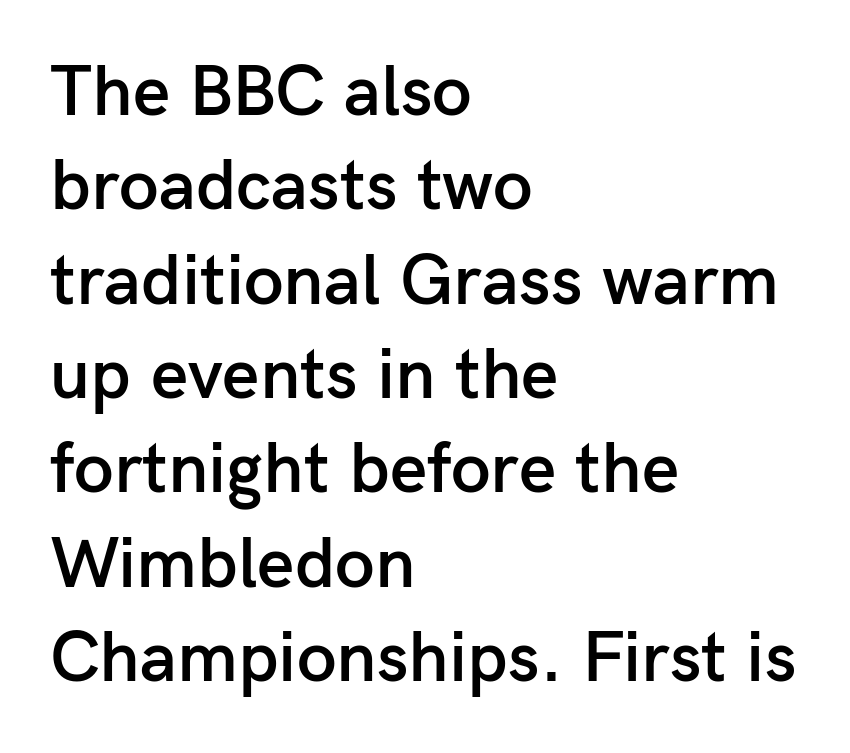
The image shows 72 px semibold sans-serif type, upright; set left-aligned, normal line spacing (1.31x), normal letter spacing, not underlined; low stroke contrast and a medium x-height.
